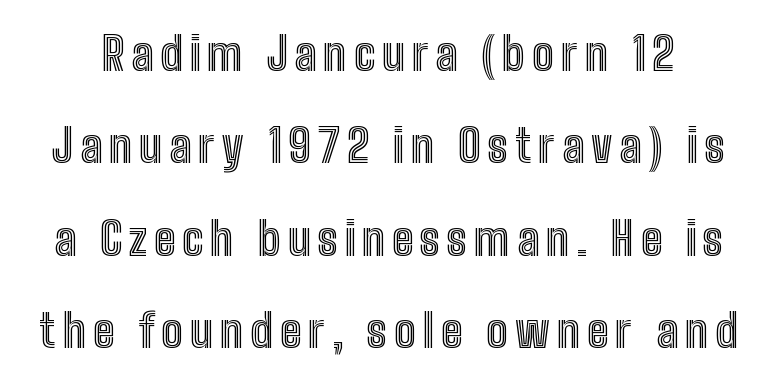
These lines are rendered in a variable-pitch font. Check the space under the baseline: it is left empty. The leading is generous, giving the passage an open texture. Rendered with straight, roman letterforms.
